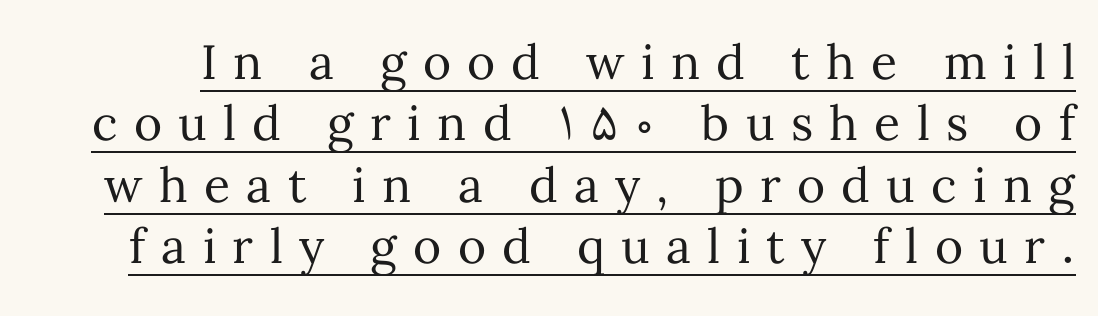
Q: Is the text bold? A: No.
Q: Is the text italic (slanted)? A: No, it is upright.
Q: Is the text underlined? A: Yes.
Q: Is the spacing between letters normal or unusually wide? A: Unusually wide.
Q: Is the spacing between lines tight, normal or loose? A: Normal.
Q: Width (condensed, normal, or wide)? A: Normal.
Q: Stroke contrast? A: Medium.
Q: x-height? A: Medium.
Q: Monospaced? A: No.
